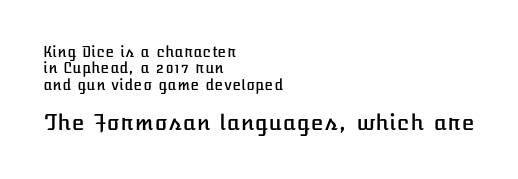
Q: Is the text italic (slanted)? A: No, it is upright.
Q: Is the text underlined? A: No.
Q: How is the paragraph aligned? A: Left-aligned.
Q: Is the spacing between letters normal or unusually wide? A: Normal.
Q: Which block of text is set in a larger size, the first (top) or the second (bottom)? A: The second (bottom) one.
